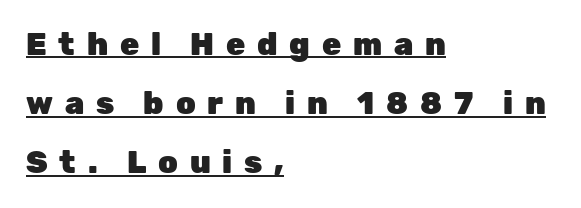
The lines in this sample share a left origin and differ only in where they stop. Posture: vertical. Emphasis is given by a line drawn under the lettering. I'd call this a sans setting — the letters go barefoot. The letters are bold, with thick, heavy strokes. You could not count columns in this text — the font is proportionally spaced.
